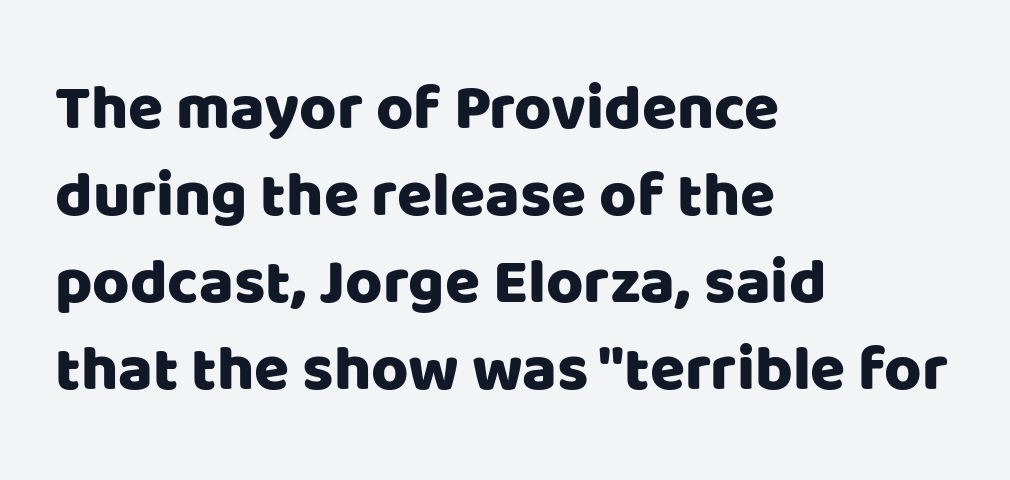
You could not count columns in this text — the font is proportionally spaced. The strip under each line holds only bare page. Standard letterfit; no display-style spreading of the glyphs. The line-height multiplier appears to be the usual default.
